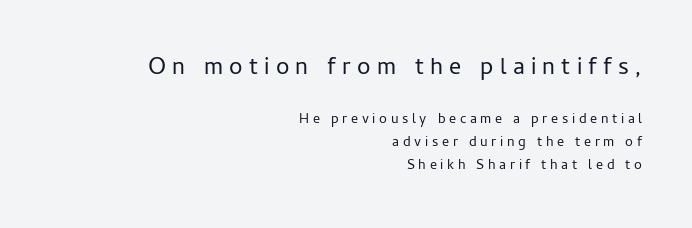
Q: Is the text bold? A: No.
Q: Is the text italic (slanted)? A: No, it is upright.
Q: Is the text underlined? A: No.
Q: How is the paragraph aligned? A: Right-aligned.
Q: Is the spacing between letters normal or unusually wide? A: Unusually wide.
Q: Is the spacing between lines tight, normal or loose? A: Normal.
Q: Which block of text is set in a larger size, the first (top) or the second (bottom)? A: The first (top) one.
